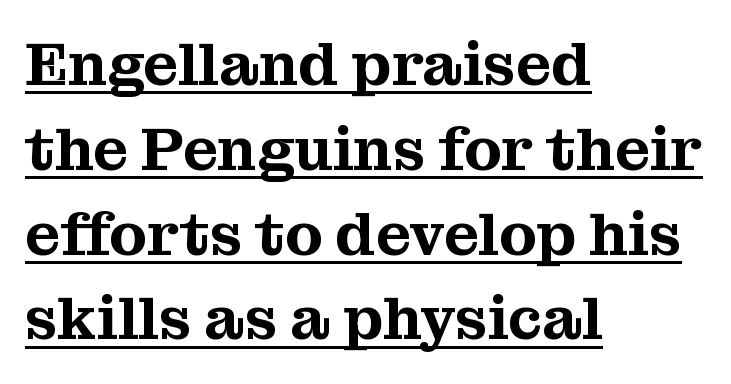
The image shows 61 px serif type, upright; set left-aligned, normal line spacing (1.39x), normal letter spacing, underlined; medium stroke contrast and a medium x-height.
